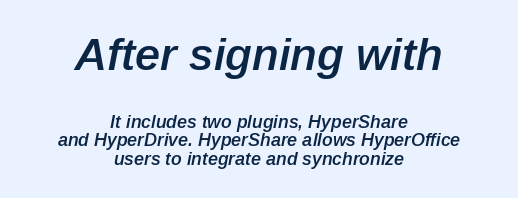
Q: Is the text bold? A: Semi-bold.
Q: Is the text italic (slanted)? A: Yes, it leans right by about 12 degrees.
Q: Is the text underlined? A: No.
Q: How is the paragraph aligned? A: Centered.
Q: Is the spacing between letters normal or unusually wide? A: Normal.
Q: Is the spacing between lines tight, normal or loose? A: Tight.
Q: Which block of text is set in a larger size, the first (top) or the second (bottom)? A: The first (top) one.
Q: Width (condensed, normal, or wide)? A: Normal.
Q: Stroke contrast? A: Low.
Q: x-height? A: Medium.
Q: Monospaced? A: No.
